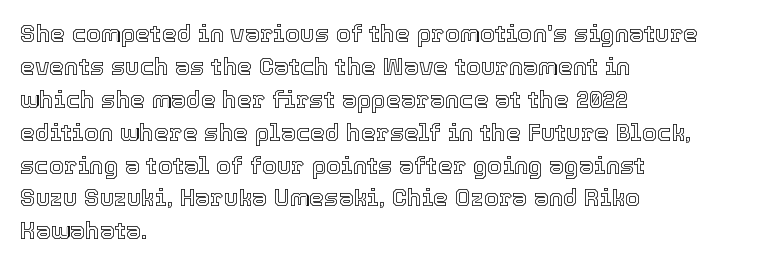
{"italic": "no", "underline": "no", "align": "left", "line_spacing": "normal", "line_spacing_ratio": 1.37, "letter_spacing": "normal", "letter_spacing_em": 0.0, "glyph_px": 24}
